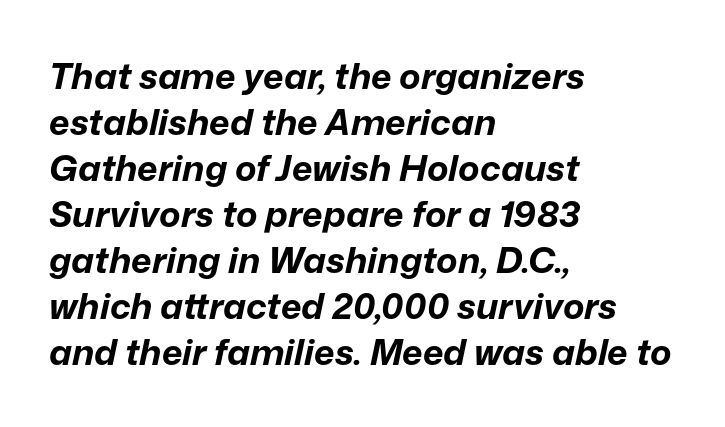
Think of a printed novel: that variable character pitch is what you see here. Every row of glyphs begins at an identical x-position on the left. Students, observe: this is what conventionally led text looks like. You'd pick this weight for a headline — it's a proper bold. Quick note: underline off. These lines keep a tight, regular rhythm from letter to letter.
